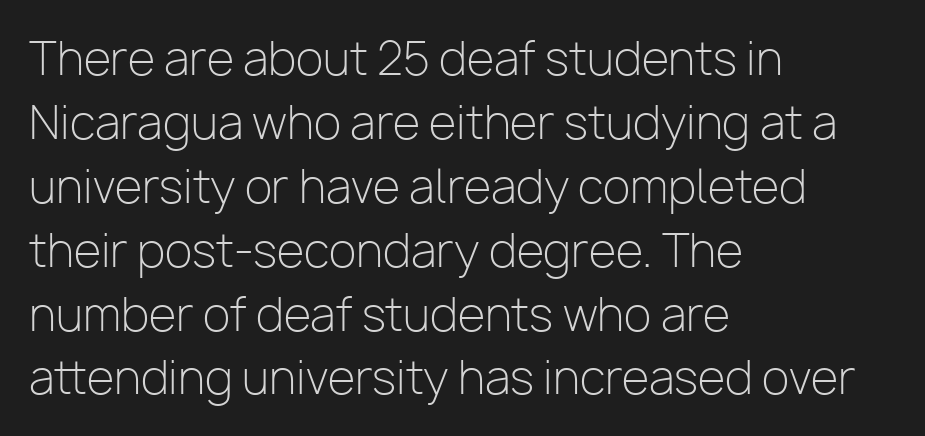
The image shows 45 px light sans-serif type, upright; set left-aligned, normal line spacing (1.42x), normal letter spacing, not underlined; low stroke contrast and a medium x-height.
